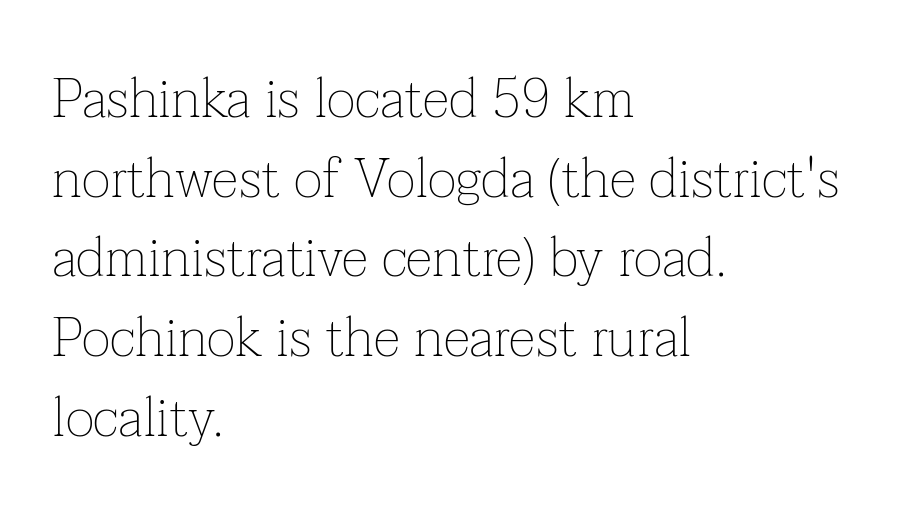
Q: Is the text bold? A: No.
Q: Is the text italic (slanted)? A: No, it is upright.
Q: Is the typeface a serif or a sans-serif typeface? A: Serif.
Q: Is the text underlined? A: No.
Q: How is the paragraph aligned? A: Left-aligned.
Q: Is the spacing between letters normal or unusually wide? A: Normal.
Q: Is the spacing between lines tight, normal or loose? A: Normal.
Q: Width (condensed, normal, or wide)? A: Normal.
Q: Stroke contrast? A: Low.
Q: x-height? A: Medium.
Q: Monospaced? A: No.
